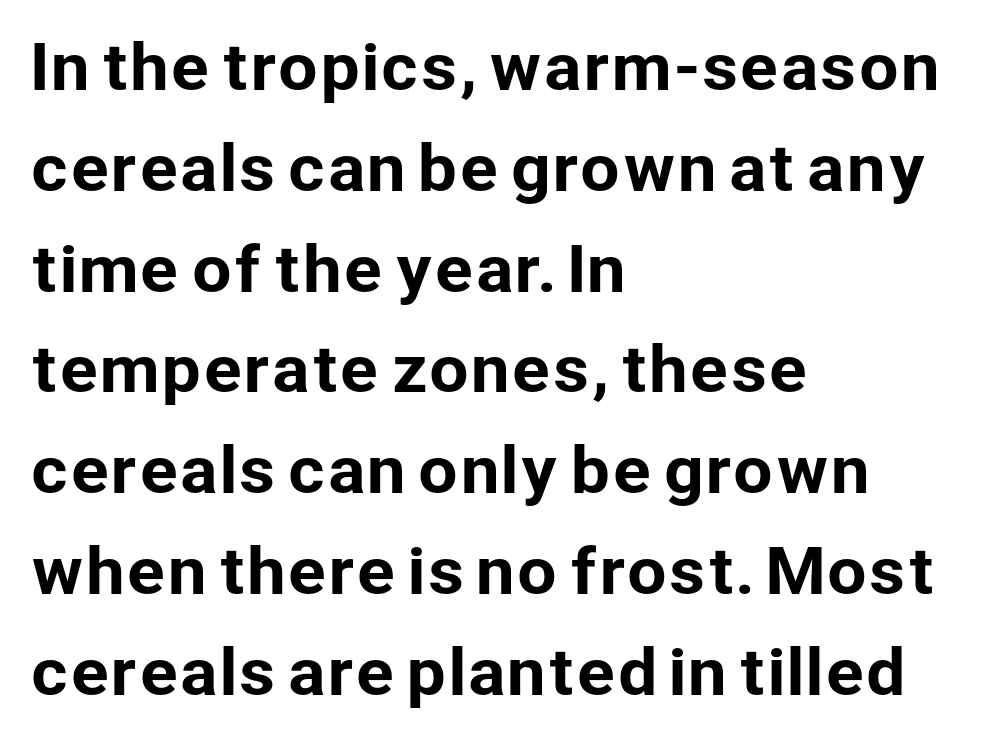
{"serif": "no", "italic": "no", "width": "normal", "stroke_contrast": "low", "x_height": "medium", "monospaced": "no", "underline": "no", "align": "left", "line_spacing": "normal", "line_spacing_ratio": 1.6, "letter_spacing": "normal", "letter_spacing_em": 0.0, "glyph_px": 63}
